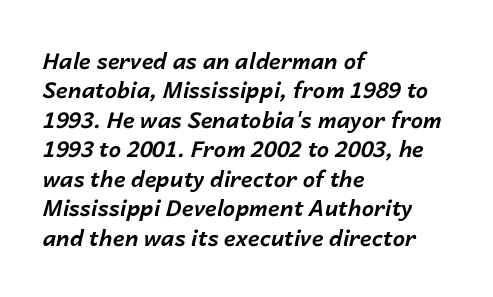
What weight is shown? A full bold with thick strokes. Horizontal bands of white between lines are of average thickness. Default kerning and tracking; the words read as compact shapes. There's an unmistakable incline to the writing here.
